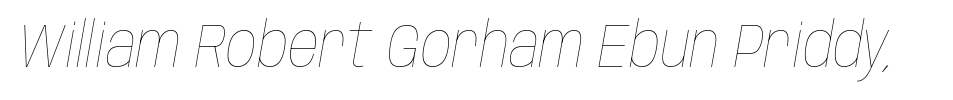
Q: Is the text bold? A: No.
Q: Is the text italic (slanted)? A: Yes, it leans right by about 10 degrees.
Q: Is the text underlined? A: No.
Q: Is the spacing between letters normal or unusually wide? A: Normal.
Q: Width (condensed, normal, or wide)? A: Condensed.
Q: Stroke contrast? A: Low.
Q: x-height? A: Large.
Q: Monospaced? A: No.
